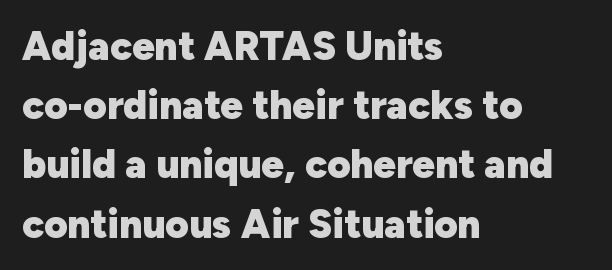
Q: Is the text bold? A: Yes.
Q: Is the text italic (slanted)? A: No, it is upright.
Q: Is the typeface a serif or a sans-serif typeface? A: Sans-serif.
Q: Is the text underlined? A: No.
Q: How is the paragraph aligned? A: Left-aligned.
Q: Is the spacing between letters normal or unusually wide? A: Normal.
Q: Is the spacing between lines tight, normal or loose? A: Normal.
Q: Width (condensed, normal, or wide)? A: Normal.
Q: Stroke contrast? A: Low.
Q: x-height? A: Medium.
Q: Monospaced? A: No.
